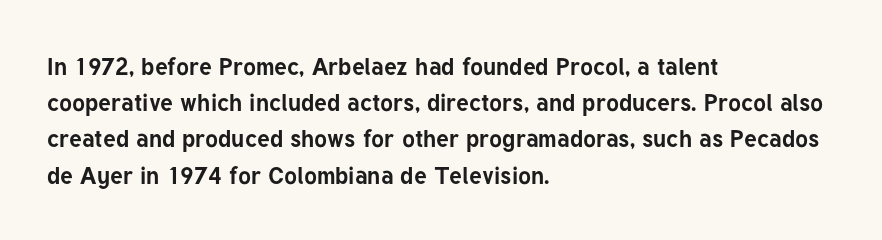
The image shows 24 px bold type, upright; set left-aligned, normal line spacing (1.51x), normal letter spacing, not underlined.
